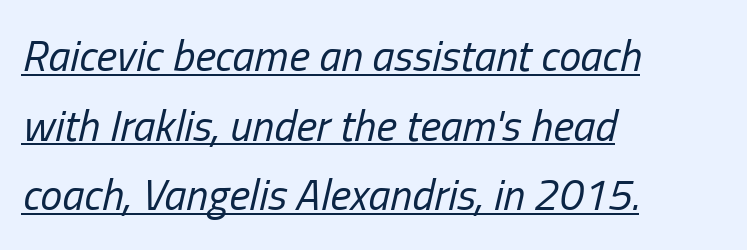
The image shows 44 px regular-weight, condensed type, italic (leaning right); set left-aligned, normal line spacing (1.58x), normal letter spacing, underlined; low stroke contrast and a medium x-height.
